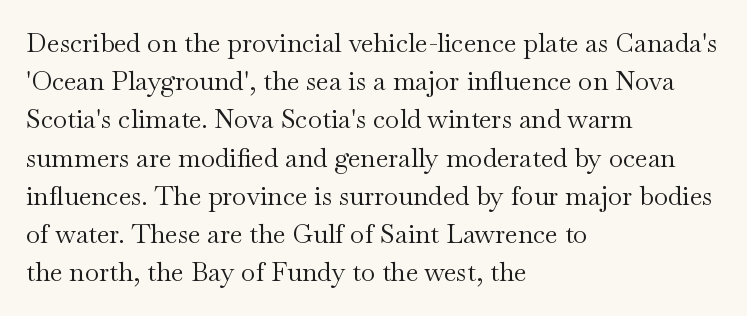
The vertical gap from one line to the next is medium. Quick note: underline off. The characters are drawn with everyday or finer stroke widths. A typesetter would mark this as roman, not italic. Caption: multi-line text, flush left, ragged right.
